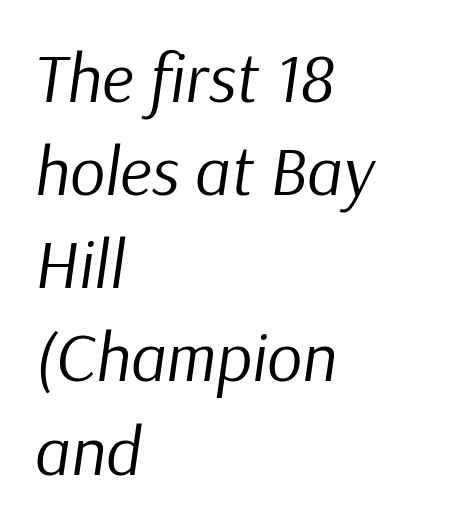
{"italic": "yes", "lean": "right", "slant_degrees": 9, "bold": "no", "weight": "regular", "width": "normal", "stroke_contrast": "low", "x_height": "medium", "monospaced": "no", "underline": "no", "align": "left", "line_spacing": "normal", "line_spacing_ratio": 1.35, "letter_spacing": "normal", "letter_spacing_em": 0.0, "glyph_px": 69}
